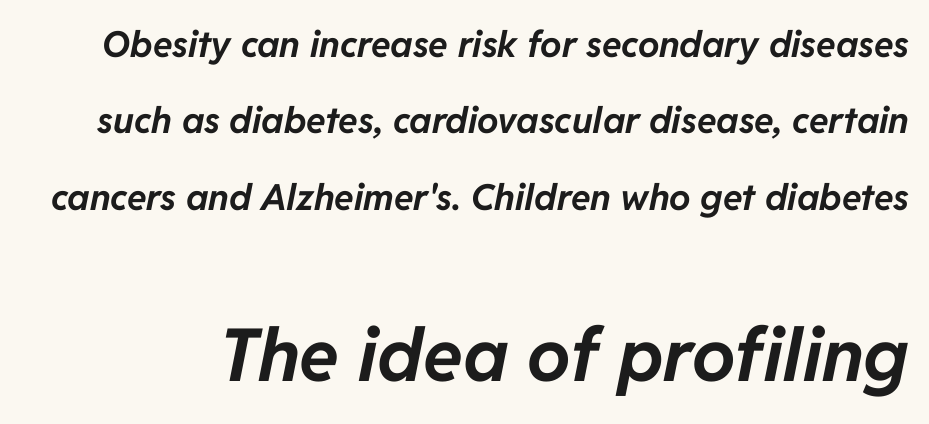
The image shows 73 px bold type, italic (leaning right); set loose line spacing (2.12x), normal letter spacing, not underlined; the second (bottom) block is 2.03x larger; low stroke contrast and a medium x-height.
